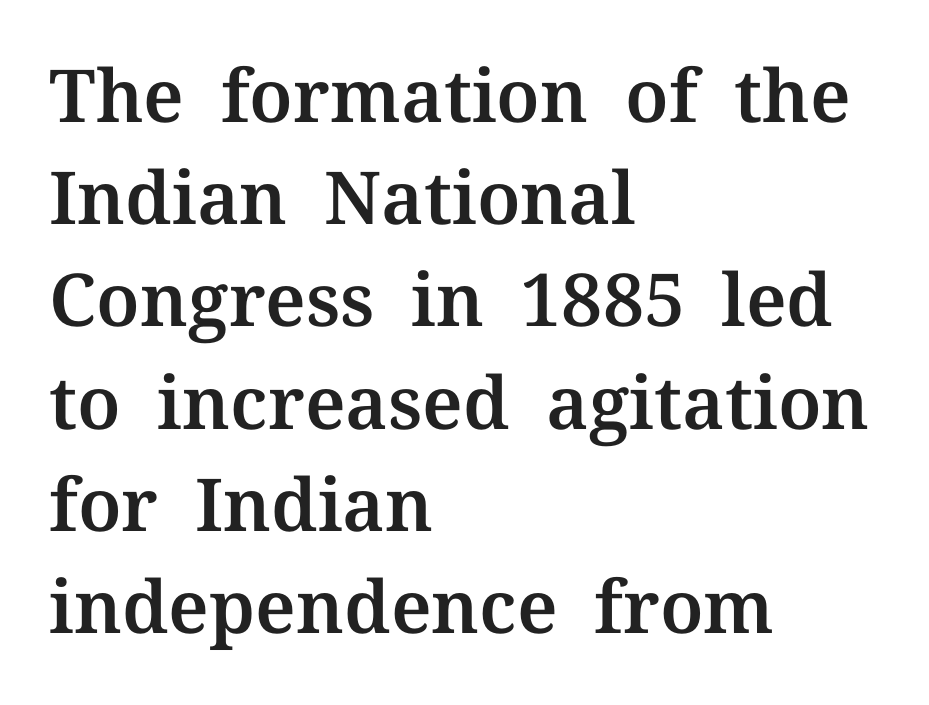
You could call the tracking neutral — neither tight nor loose. Any mark beneath the type? The region is blank. These lines are set flush left with a ragged right edge. Does the type have serifs? Yes, each stem ends in a small foot. Do the characters align in a grid? No, the font is proportional.
